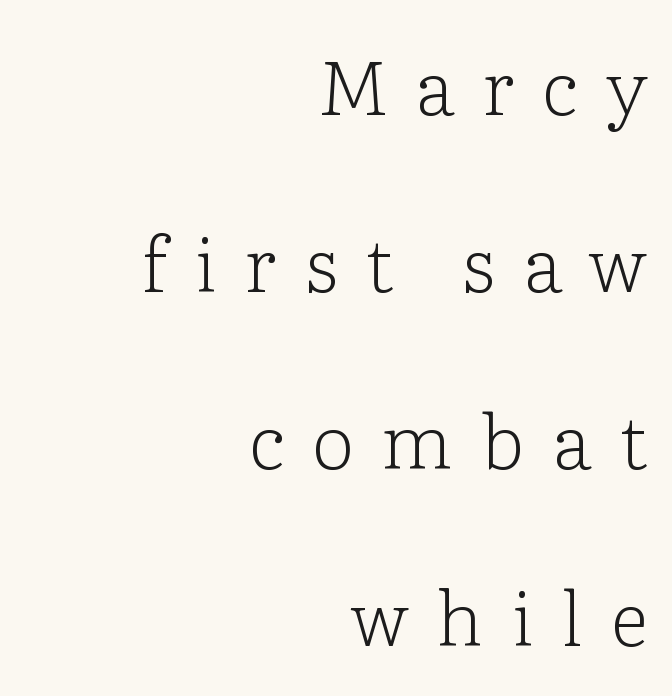
The image shows 76 px light serif type, upright; set right-aligned, loose line spacing (2.33x), unusually wide letter spacing (+0.36 em), not underlined; low stroke contrast and a medium x-height.
